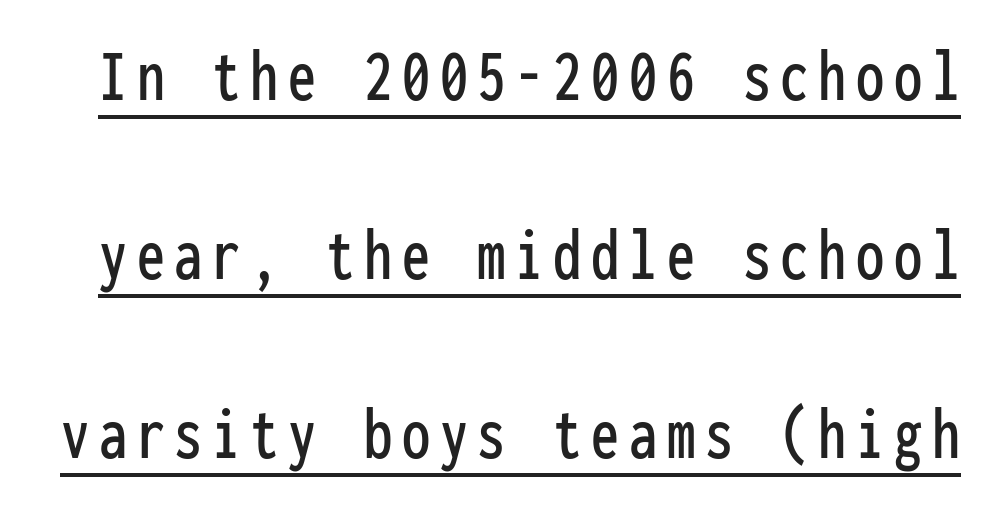
Q: Is the text italic (slanted)? A: No, it is upright.
Q: Is the typeface a serif or a sans-serif typeface? A: Sans-serif.
Q: Is the text underlined? A: Yes.
Q: Is the spacing between lines tight, normal or loose? A: Loose.
Q: Width (condensed, normal, or wide)? A: Condensed.
Q: Stroke contrast? A: Low.
Q: x-height? A: Medium.
Q: Monospaced? A: Yes.
